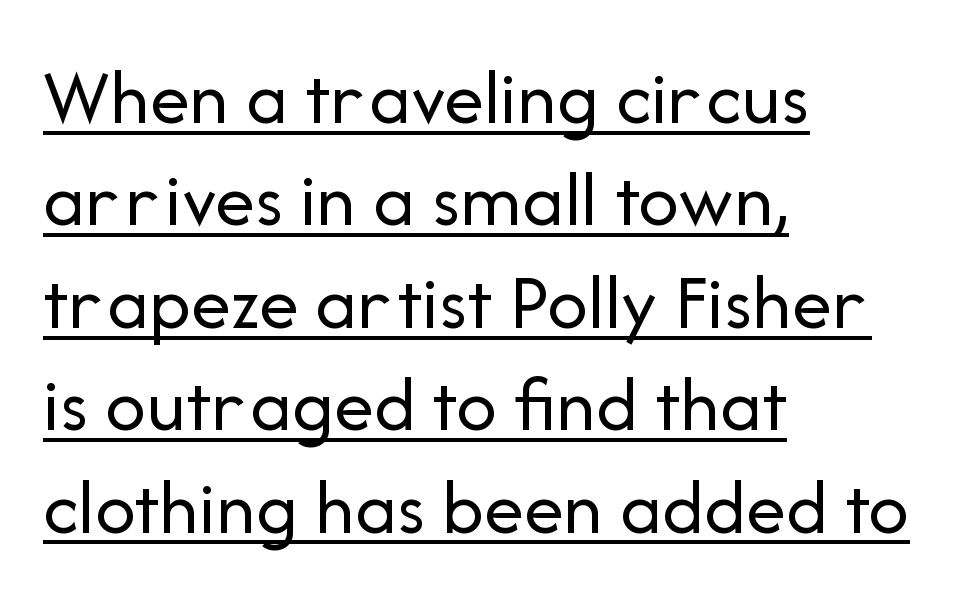
{"serif": "no", "italic": "no", "bold": "no", "weight": "regular", "width": "normal", "stroke_contrast": "low", "x_height": "medium", "monospaced": "no", "underline": "yes", "align": "left", "line_spacing": "normal", "line_spacing_ratio": 1.28, "letter_spacing": "normal", "letter_spacing_em": 0.0, "glyph_px": 80}
